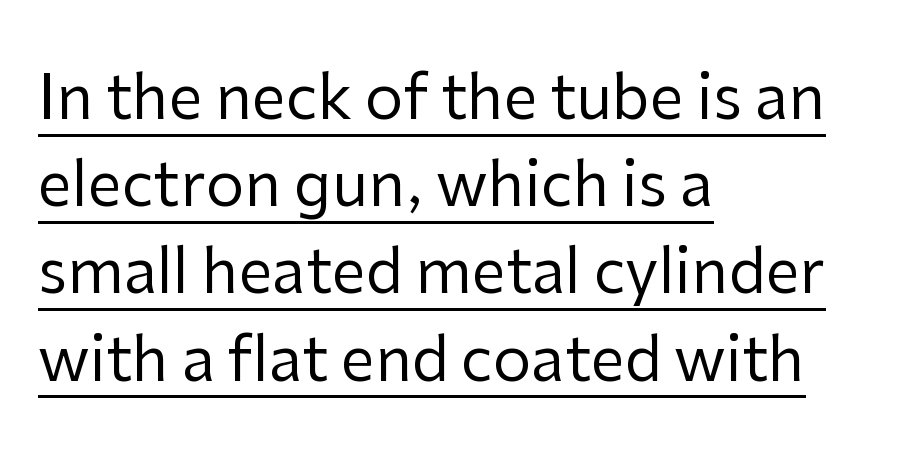
{"serif": "no", "italic": "no", "bold": "no", "weight": "regular", "width": "normal", "stroke_contrast": "low", "x_height": "medium", "monospaced": "no", "underline": "yes", "align": "left", "line_spacing": "normal", "line_spacing_ratio": 1.43, "letter_spacing": "normal", "letter_spacing_em": 0.0, "glyph_px": 61}
